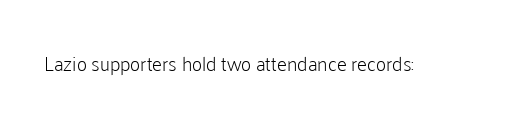
Posture: upright roman. Short note: letters normally spaced. The weight would be labelled regular, book, light, or lighter still. Lines of text with bare space underneath.
